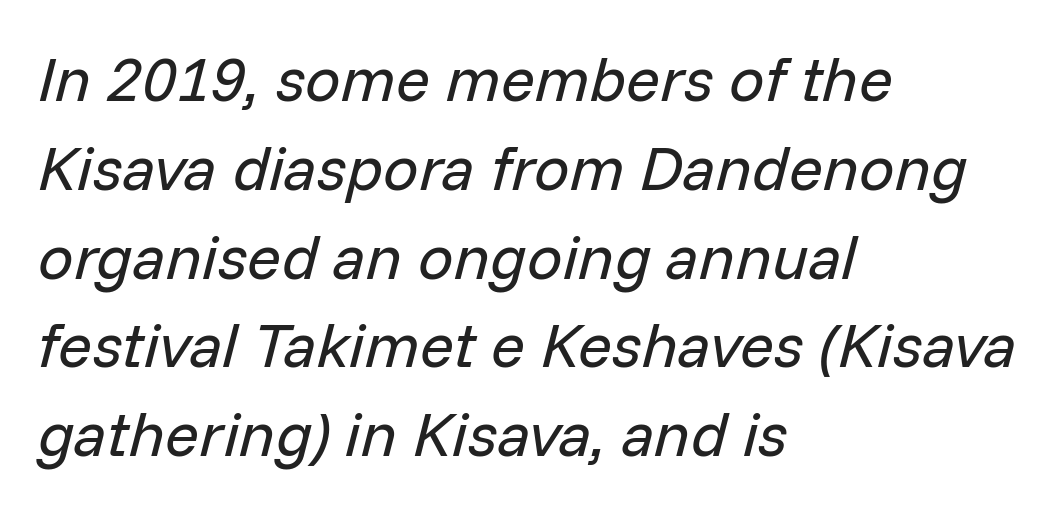
The image shows 63 px regular-weight type, italic (leaning right); set left-aligned, normal line spacing (1.41x), normal letter spacing, not underlined; low stroke contrast and a medium x-height.
